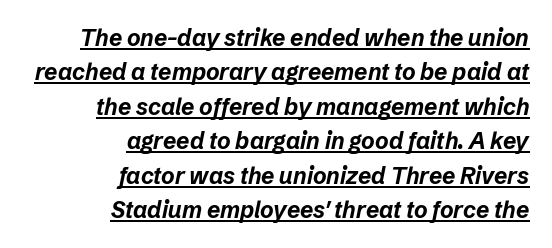
Q: Is the text bold? A: Yes.
Q: Is the text italic (slanted)? A: Yes, it leans right by about 12 degrees.
Q: Is the text underlined? A: Yes.
Q: How is the paragraph aligned? A: Right-aligned.
Q: Is the spacing between letters normal or unusually wide? A: Normal.
Q: Is the spacing between lines tight, normal or loose? A: Normal.
